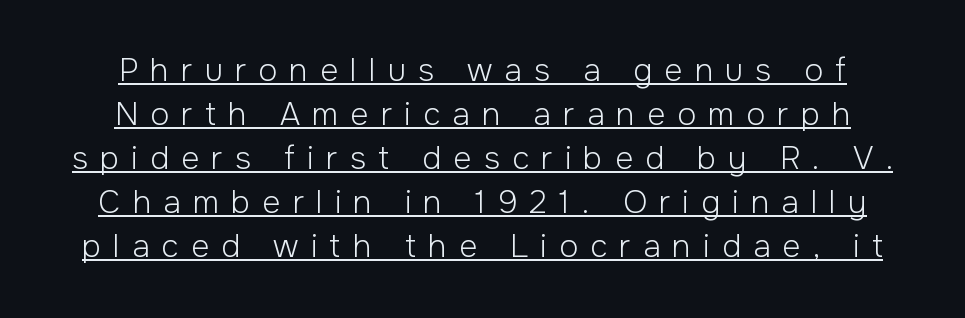
{"serif": "no", "italic": "no", "bold": "no", "weight": "light", "width": "normal", "stroke_contrast": "low", "x_height": "medium", "monospaced": "no", "underline": "yes", "line_spacing": "normal", "line_spacing_ratio": 1.42, "letter_spacing": "wide", "letter_spacing_em": 0.4, "glyph_px": 31}
